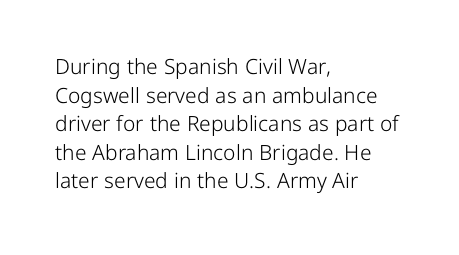
The image shows 21 px text type, upright; set left-aligned, normal line spacing (1.36x), normal letter spacing, not underlined.
